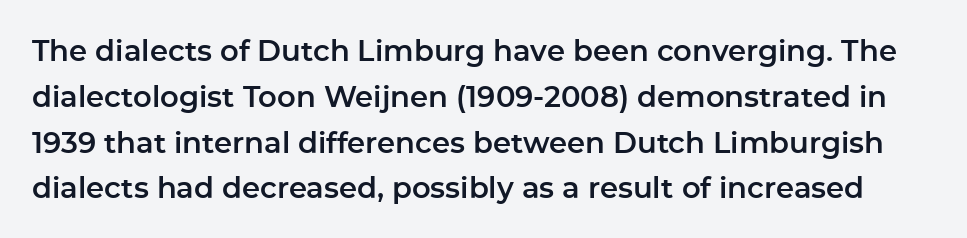
{"serif": "no", "italic": "no", "width": "normal", "stroke_contrast": "low", "x_height": "medium", "monospaced": "no", "underline": "no", "line_spacing": "normal", "line_spacing_ratio": 1.58, "letter_spacing": "normal", "letter_spacing_em": 0.0, "glyph_px": 29}
